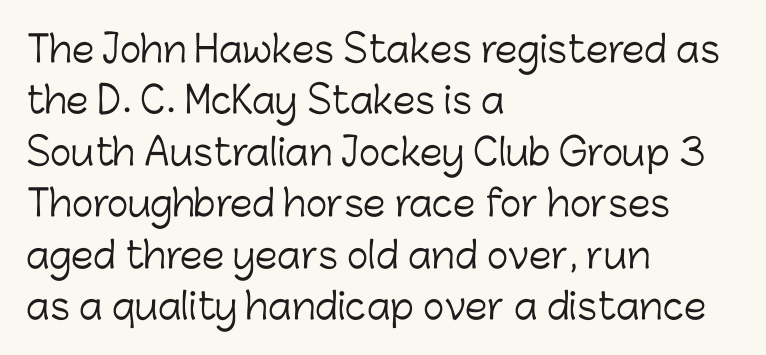
Q: Is the text bold? A: No.
Q: Is the text italic (slanted)? A: No, it is upright.
Q: Is the typeface a serif or a sans-serif typeface? A: Sans-serif.
Q: Is the text underlined? A: No.
Q: How is the paragraph aligned? A: Left-aligned.
Q: Is the spacing between letters normal or unusually wide? A: Normal.
Q: Is the spacing between lines tight, normal or loose? A: Normal.
Q: Width (condensed, normal, or wide)? A: Normal.
Q: Stroke contrast? A: Low.
Q: x-height? A: Medium.
Q: Monospaced? A: No.
